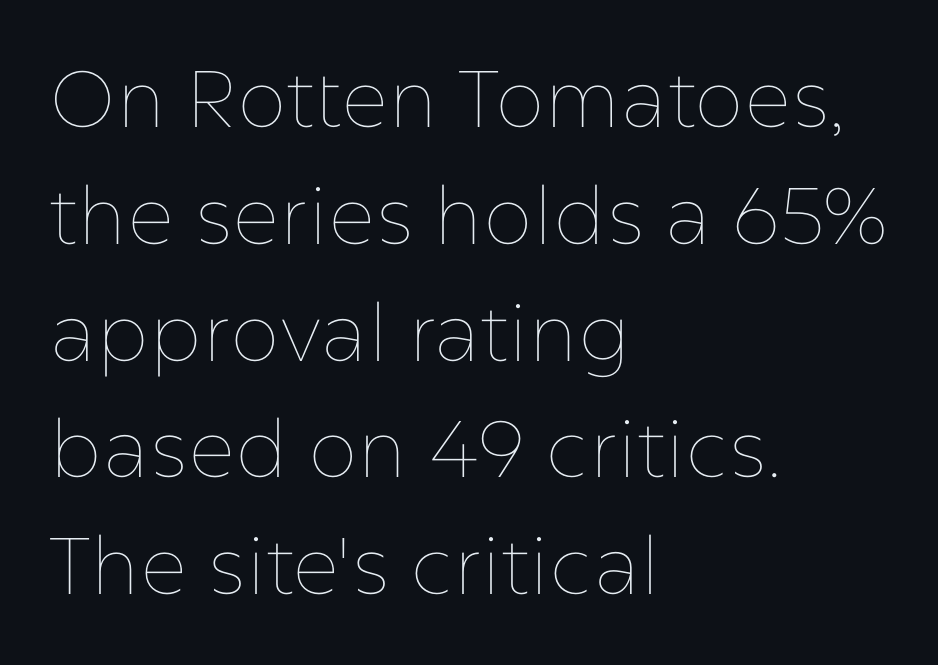
{"italic": "no", "bold": "no", "weight": "thin", "width": "normal", "stroke_contrast": "low", "x_height": "medium", "monospaced": "no", "underline": "no", "align": "left", "line_spacing": "normal", "line_spacing_ratio": 1.46, "letter_spacing": "normal", "letter_spacing_em": 0.0, "glyph_px": 80}
